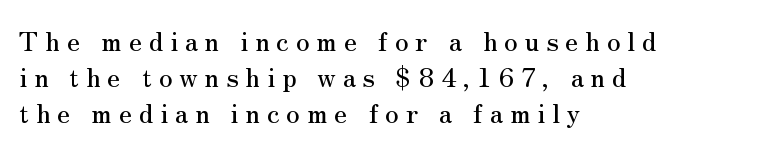
{"italic": "no", "underline": "no", "align": "left", "line_spacing": "normal", "line_spacing_ratio": 1.33, "letter_spacing": "wide", "letter_spacing_em": 0.25, "glyph_px": 27}
